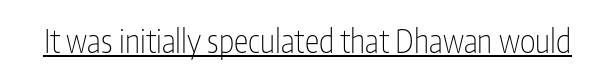
{"serif": "no", "italic": "no", "bold": "no", "weight": "thin", "width": "condensed", "stroke_contrast": "low", "x_height": "medium", "monospaced": "no", "underline": "yes", "letter_spacing": "normal", "letter_spacing_em": 0.0, "glyph_px": 33}
